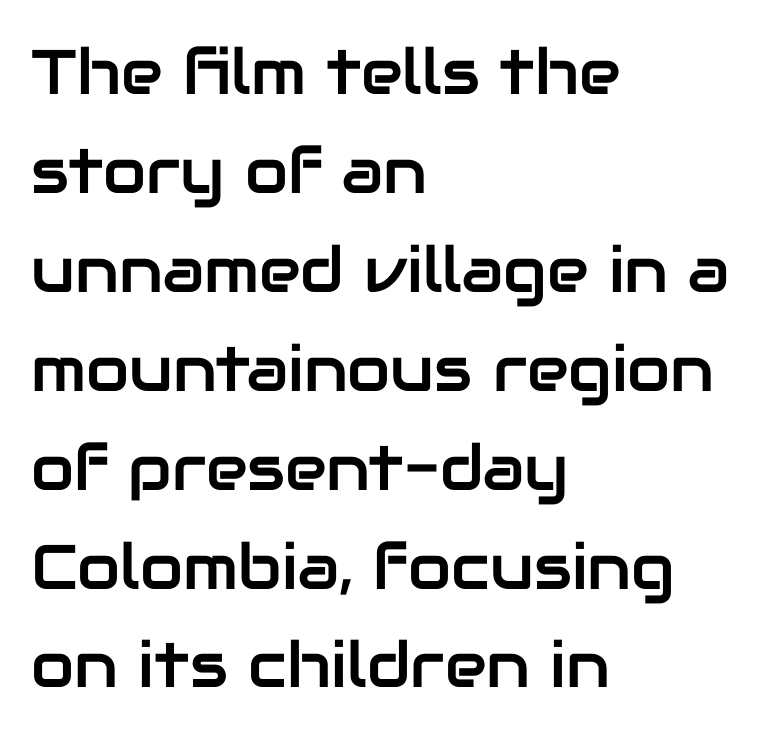
The image shows 63 px sans-serif type, upright; set left-aligned, normal line spacing (1.57x), normal letter spacing, not underlined; low stroke contrast and a medium x-height.
